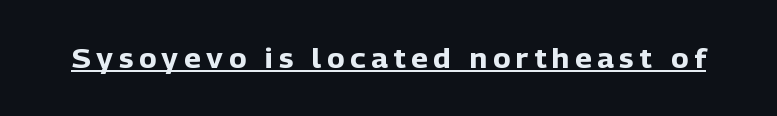
Q: Is the text bold? A: Yes.
Q: Is the text italic (slanted)? A: No, it is upright.
Q: Is the text underlined? A: Yes.
Q: Is the spacing between letters normal or unusually wide? A: Unusually wide.
